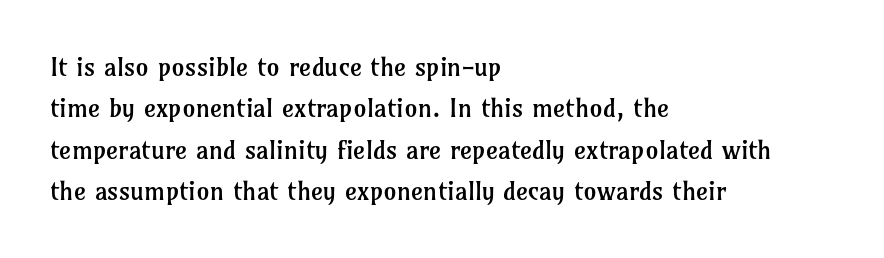
Q: Is the text bold? A: No.
Q: Is the text italic (slanted)? A: No, it is upright.
Q: Is the text underlined? A: No.
Q: How is the paragraph aligned? A: Left-aligned.
Q: Is the spacing between letters normal or unusually wide? A: Normal.
Q: Is the spacing between lines tight, normal or loose? A: Normal.
